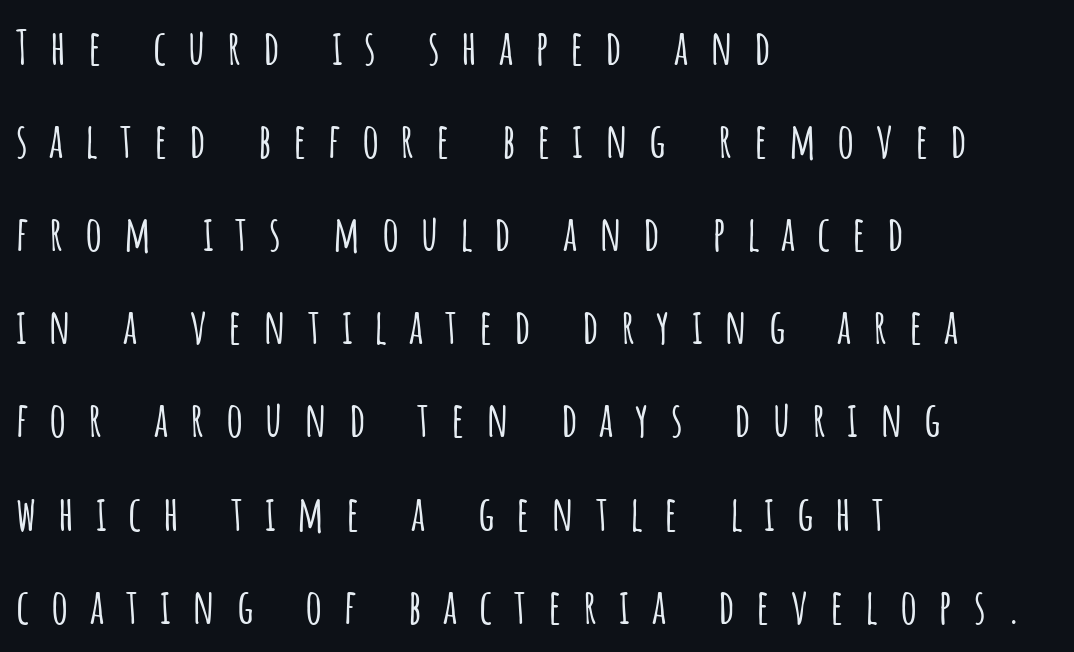
Q: Is the text italic (slanted)? A: No, it is upright.
Q: Is the typeface a serif or a sans-serif typeface? A: Sans-serif.
Q: Is the text underlined? A: No.
Q: How is the paragraph aligned? A: Left-aligned.
Q: Is the spacing between letters normal or unusually wide? A: Unusually wide.
Q: Is the spacing between lines tight, normal or loose? A: Loose.
Q: Width (condensed, normal, or wide)? A: Condensed.
Q: Stroke contrast? A: Low.
Q: x-height? A: Large.
Q: Monospaced? A: No.
